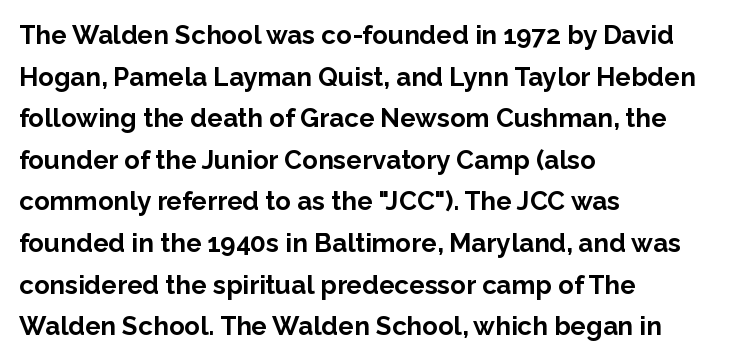
Q: Is the text bold? A: Yes.
Q: Is the text italic (slanted)? A: No, it is upright.
Q: Is the text underlined? A: No.
Q: How is the paragraph aligned? A: Left-aligned.
Q: Is the spacing between letters normal or unusually wide? A: Normal.
Q: Is the spacing between lines tight, normal or loose? A: Normal.
